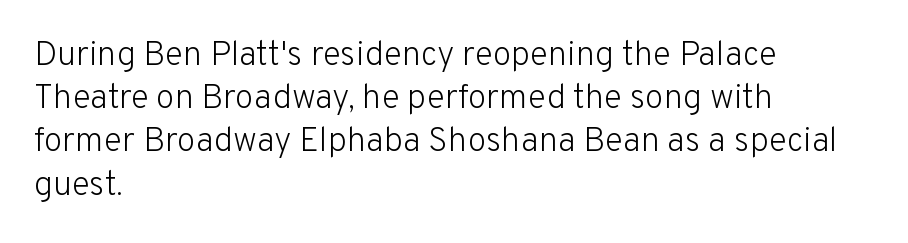
You could call the tracking neutral — neither tight nor loose. Classification — sans serif. Whoever set this chose a conventional vertical rhythm. The baseline area is clear. The letters advance in unequal steps, a hallmark of proportional type.
